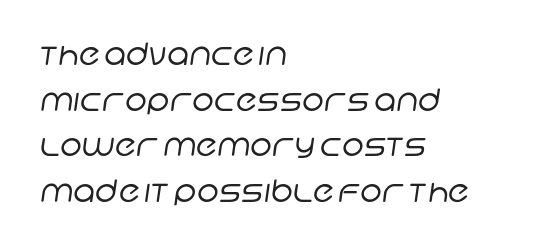
{"serif": "no", "bold": "no", "weight": "regular", "width": "normal", "stroke_contrast": "low", "x_height": "large", "monospaced": "no", "underline": "no", "align": "left", "line_spacing": "normal", "line_spacing_ratio": 1.47, "letter_spacing": "normal", "letter_spacing_em": 0.0, "glyph_px": 31}
